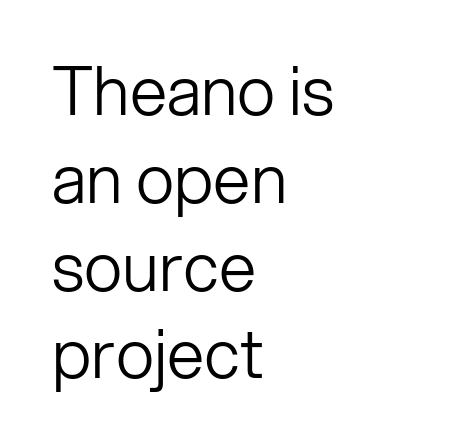
Q: Is the text bold? A: No.
Q: Is the text italic (slanted)? A: No, it is upright.
Q: Is the typeface a serif or a sans-serif typeface? A: Sans-serif.
Q: Is the text underlined? A: No.
Q: How is the paragraph aligned? A: Left-aligned.
Q: Is the spacing between letters normal or unusually wide? A: Normal.
Q: Is the spacing between lines tight, normal or loose? A: Normal.
Q: Width (condensed, normal, or wide)? A: Normal.
Q: Stroke contrast? A: Low.
Q: x-height? A: Medium.
Q: Monospaced? A: No.
